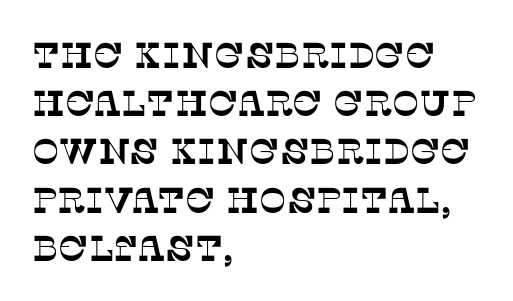
{"serif": "yes", "width": "normal", "stroke_contrast": "low", "x_height": "large", "monospaced": "no", "underline": "no", "align": "left", "line_spacing": "normal", "line_spacing_ratio": 1.34, "letter_spacing": "normal", "letter_spacing_em": 0.0, "glyph_px": 36}
